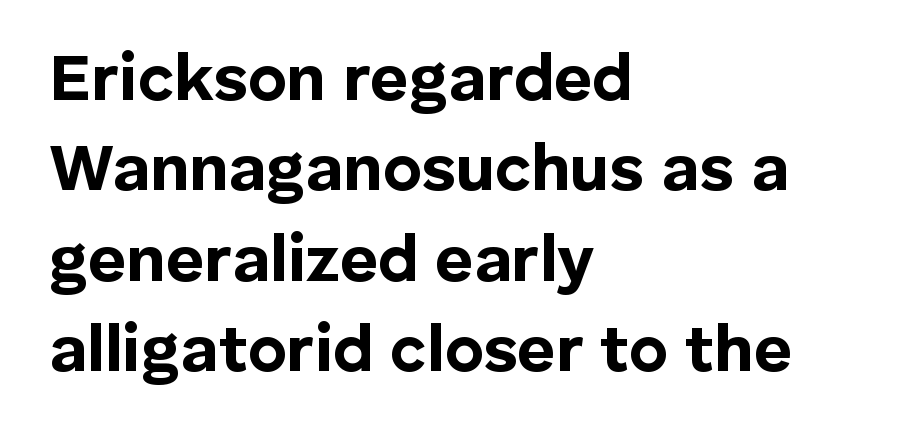
{"serif": "no", "italic": "no", "bold": "yes", "weight": "bold", "width": "normal", "stroke_contrast": "low", "x_height": "medium", "monospaced": "no", "underline": "no", "align": "left", "line_spacing": "normal", "line_spacing_ratio": 1.37, "letter_spacing": "normal", "letter_spacing_em": 0.0, "glyph_px": 66}
